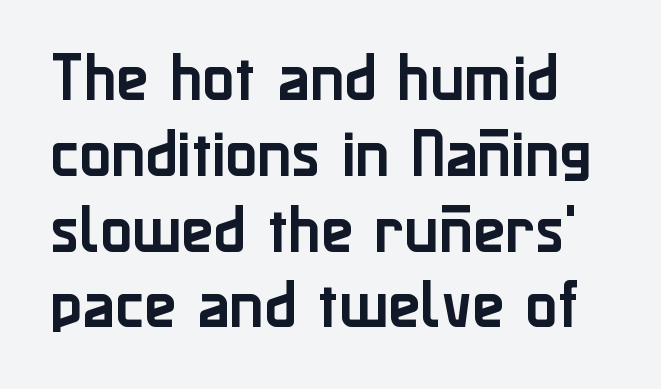
Compared with typical paragraphs, the rows here are spaced about the same. Posture: upright roman. Characters follow at the spacing the type designer built in. The letters advance in unequal steps, a hallmark of proportional type.
